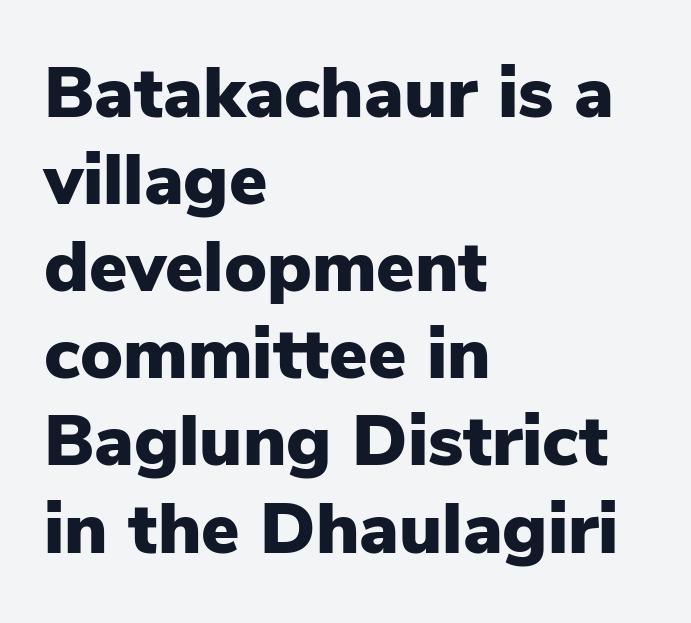
{"serif": "no", "italic": "no", "bold": "yes", "weight": "heavy", "width": "normal", "stroke_contrast": "low", "x_height": "medium", "monospaced": "no", "underline": "no", "align": "left", "line_spacing_ratio": 1.21, "letter_spacing": "normal", "letter_spacing_em": 0.0, "glyph_px": 72}
